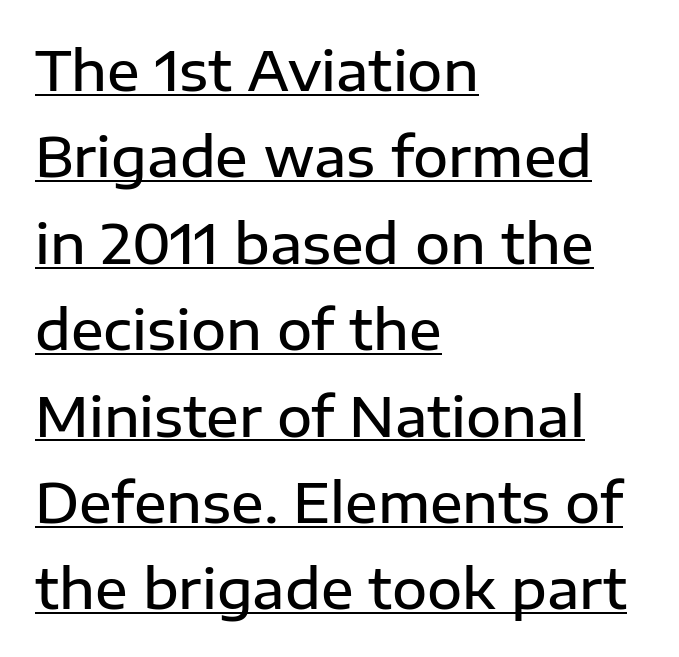
{"serif": "no", "italic": "no", "bold": "semi", "weight": "semibold", "width": "normal", "stroke_contrast": "low", "x_height": "medium", "monospaced": "no", "underline": "yes", "align": "left", "line_spacing": "normal", "line_spacing_ratio": 1.6, "letter_spacing": "normal", "letter_spacing_em": 0.0, "glyph_px": 54}
